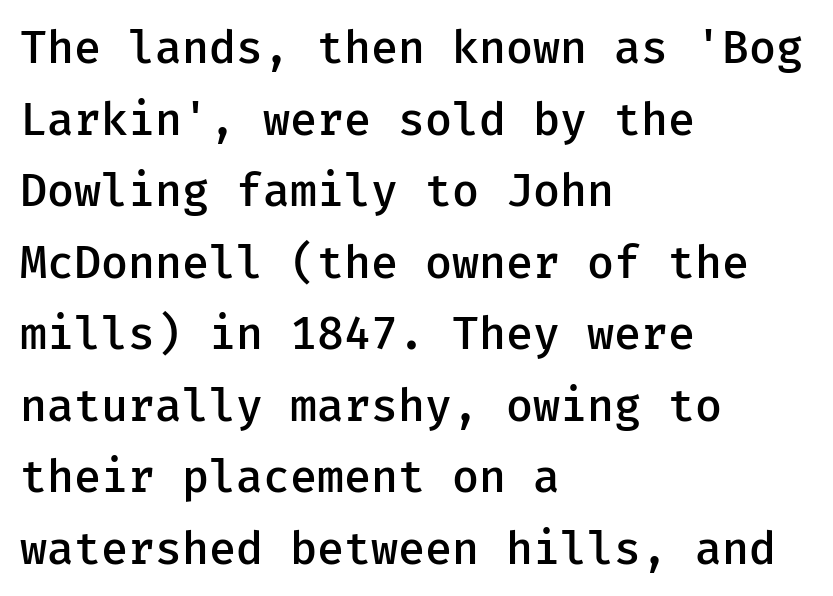
{"serif": "no", "italic": "no", "bold": "semi", "weight": "semibold", "width": "normal", "stroke_contrast": "low", "x_height": "medium", "underline": "no", "align": "left", "line_spacing": "normal", "line_spacing_ratio": 1.59, "letter_spacing": "normal", "letter_spacing_em": 0.0, "glyph_px": 45}
